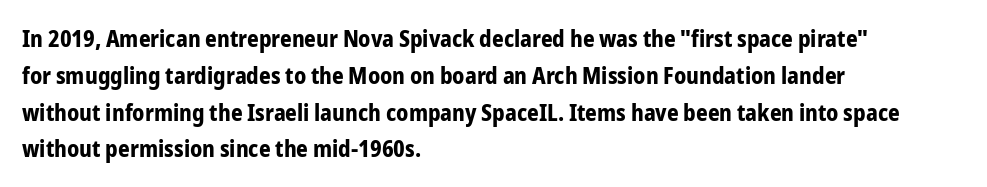
The image shows 23 px bold type, upright; set left-aligned, normal line spacing (1.6x), normal letter spacing, not underlined.
